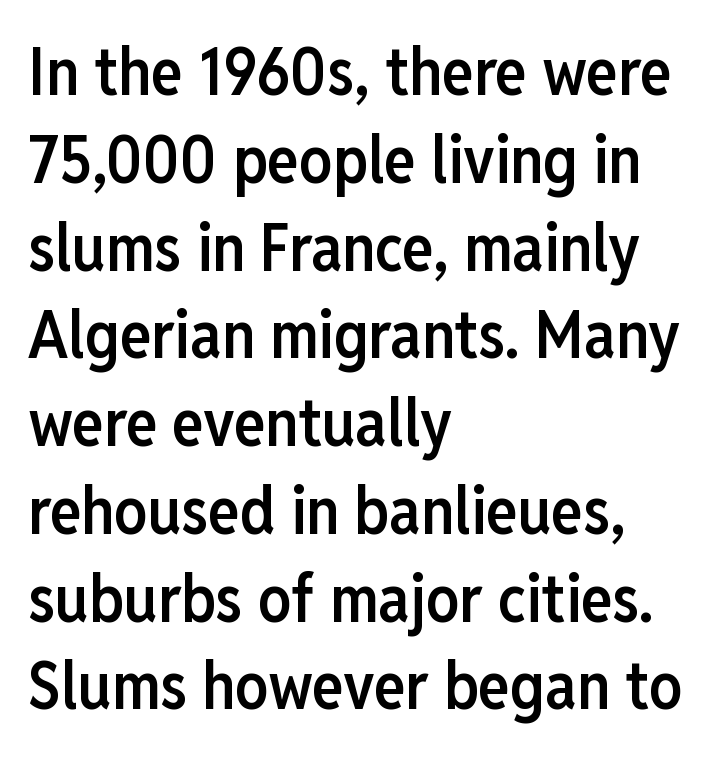
Q: Is the text bold? A: Semi-bold.
Q: Is the text italic (slanted)? A: No, it is upright.
Q: Is the typeface a serif or a sans-serif typeface? A: Sans-serif.
Q: Is the text underlined? A: No.
Q: How is the paragraph aligned? A: Left-aligned.
Q: Is the spacing between letters normal or unusually wide? A: Normal.
Q: Is the spacing between lines tight, normal or loose? A: Normal.
Q: Width (condensed, normal, or wide)? A: Condensed.
Q: Stroke contrast? A: Low.
Q: x-height? A: Medium.
Q: Monospaced? A: No.
